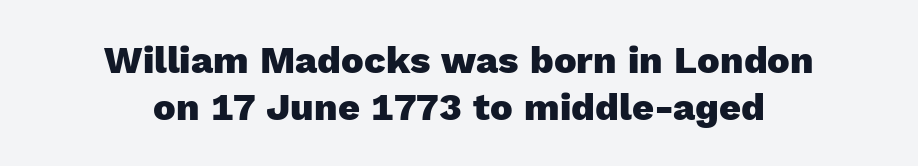
{"serif": "no", "italic": "no", "bold": "yes", "weight": "heavy", "width": "normal", "x_height": "medium", "monospaced": "no", "underline": "no", "align": "center", "line_spacing": "normal", "line_spacing_ratio": 1.25, "letter_spacing": "normal", "letter_spacing_em": 0.0, "glyph_px": 38}
